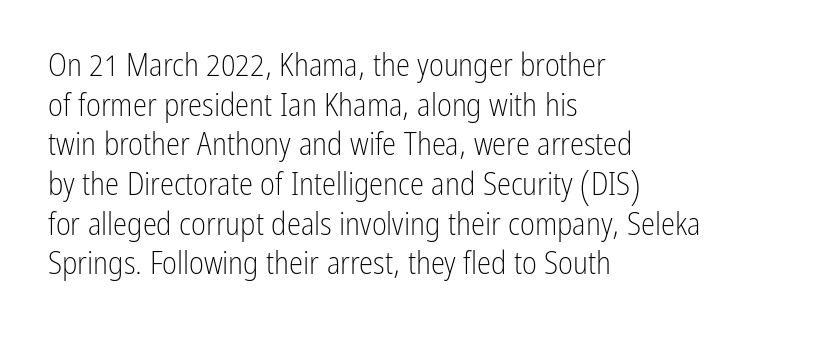
Q: Is the text bold? A: No.
Q: Is the text italic (slanted)? A: No, it is upright.
Q: Is the typeface a serif or a sans-serif typeface? A: Sans-serif.
Q: Is the text underlined? A: No.
Q: How is the paragraph aligned? A: Left-aligned.
Q: Is the spacing between letters normal or unusually wide? A: Normal.
Q: Width (condensed, normal, or wide)? A: Condensed.
Q: Stroke contrast? A: Low.
Q: x-height? A: Medium.
Q: Monospaced? A: No.
